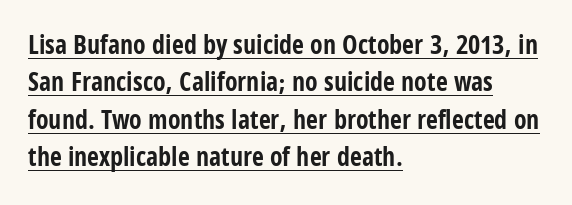
The passage shown is emphatically bold. What decoration does the sample have? An underline. Short and long lines alike share a common starting point at left. Ordinary non-slanted type is in use. Notice how descenders clear the ascenders below comfortably — that's standard leading. Between one letter and the next there's only the usual sliver of space.
